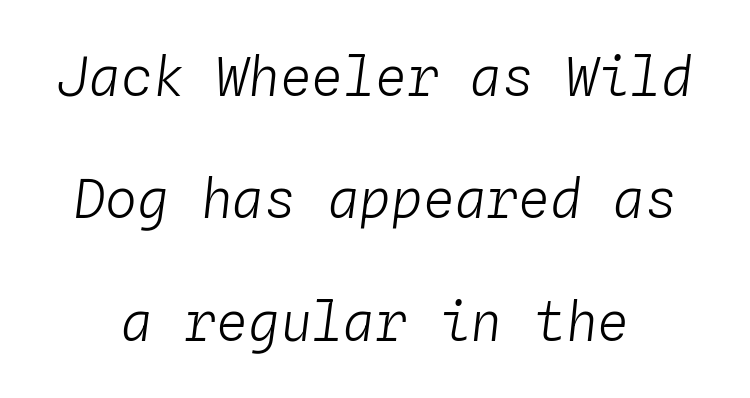
The leading is generous, giving the passage an open texture. Nobody drew a line under any word here. The lines are quadded center. There's an unmistakable incline to the writing here.
